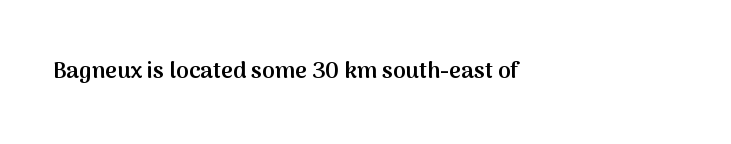
Here the glyphs are tracked normally, forming tight word shapes. Ordinary non-slanted type is in use. Where is the straight margin? On the left. Stems and bowls a touch heavier than normal — semibold. Only glyphs here, with clear space below each row.
